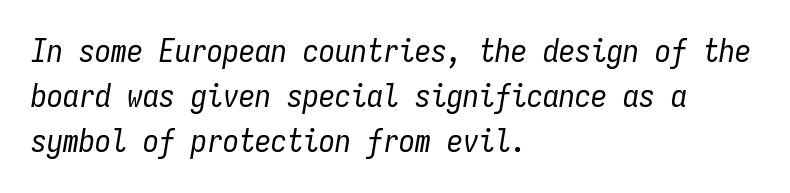
Q: Is the text bold? A: No.
Q: Is the text italic (slanted)? A: Yes, it leans right by about 9 degrees.
Q: Is the text underlined? A: No.
Q: How is the paragraph aligned? A: Left-aligned.
Q: Is the spacing between letters normal or unusually wide? A: Normal.
Q: Is the spacing between lines tight, normal or loose? A: Normal.
Q: Width (condensed, normal, or wide)? A: Condensed.
Q: Stroke contrast? A: Low.
Q: x-height? A: Medium.
Q: Monospaced? A: Yes.
